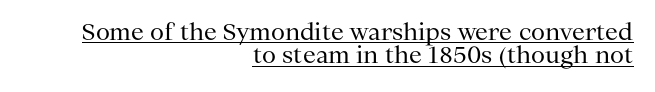
{"italic": "no", "bold": "no", "underline": "yes", "align": "right", "line_spacing": "tight", "line_spacing_ratio": 1.02, "letter_spacing": "normal", "letter_spacing_em": 0.0, "glyph_px": 23}
